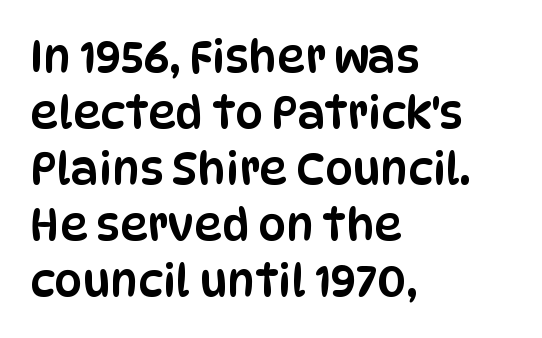
The rendering shows plain stroke endings on the letterforms — a sans-serif design. Baseline-to-baseline distance is the conventional proportion of letter height. Horizontal alignment here is leftward, the default for most running prose. Does extra space separate the letters? No, they use regular spacing. Posture: vertical. Glance below the letters and you will spot only blank space.
